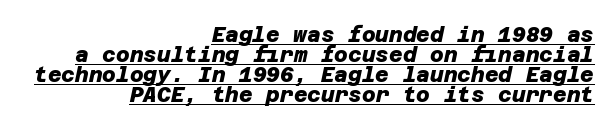
The rendering uses the underline text-decoration. This sample is right-justified, so line beginnings fall wherever the words allow. Cramped leading. The letters sit at their default tracking, neither squeezed nor spread.
